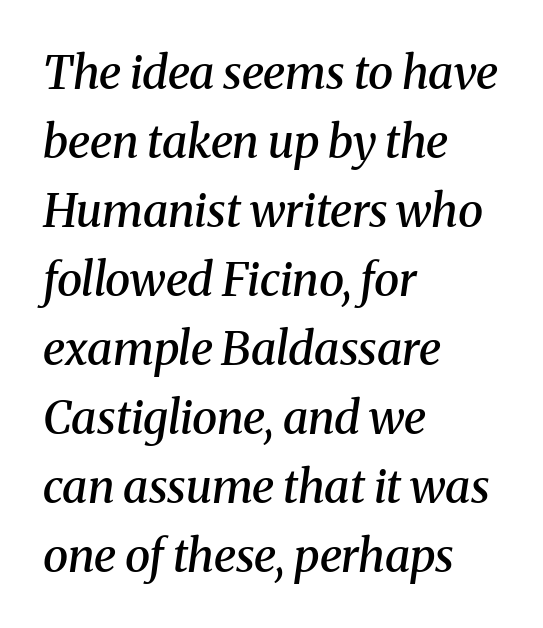
{"serif": "yes", "italic": "yes", "lean": "right", "slant_degrees": 8, "bold": "semi", "weight": "semibold", "width": "normal", "stroke_contrast": "medium", "x_height": "medium", "monospaced": "no", "underline": "no", "align": "left", "line_spacing": "normal", "line_spacing_ratio": 1.5, "letter_spacing": "normal", "letter_spacing_em": 0.0, "glyph_px": 46}
